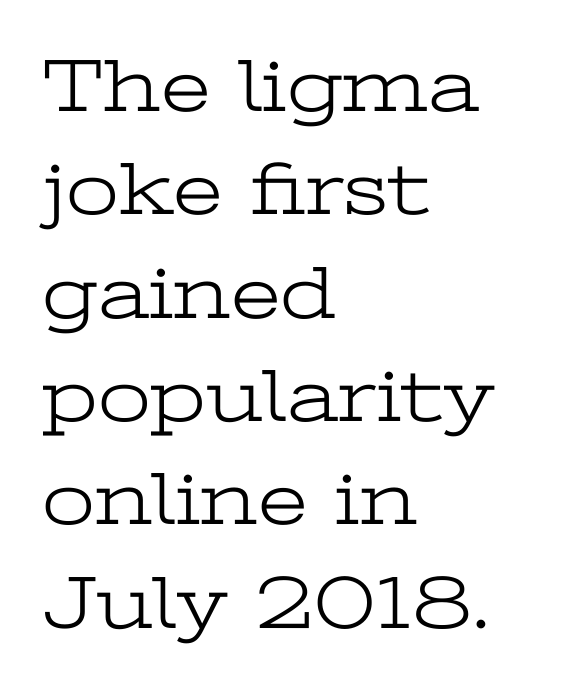
The image shows 76 px light, wide serif type, upright; set left-aligned, normal line spacing (1.36x), normal letter spacing, not underlined; low stroke contrast and a medium x-height.
